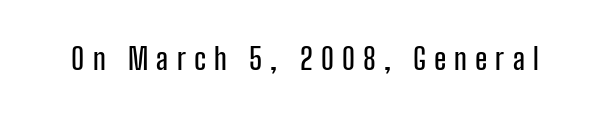
Nobody drew a line under any word here. Do the letters lean? They stand straight. Is the letter spacing exaggerated? Yes — the characters are pushed far apart. Serifs: no, the terminals of the letterforms are clean.
